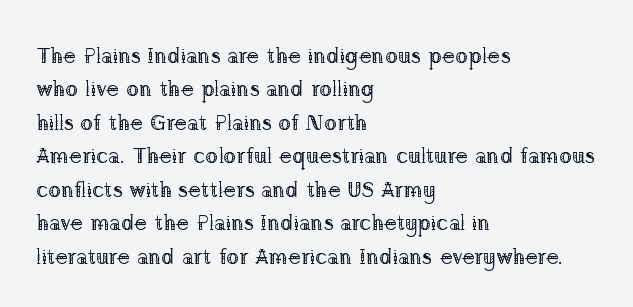
Q: Is the text bold? A: No.
Q: Is the text italic (slanted)? A: No, it is upright.
Q: Is the text underlined? A: No.
Q: How is the paragraph aligned? A: Left-aligned.
Q: Is the spacing between letters normal or unusually wide? A: Normal.
Q: Is the spacing between lines tight, normal or loose? A: Normal.
